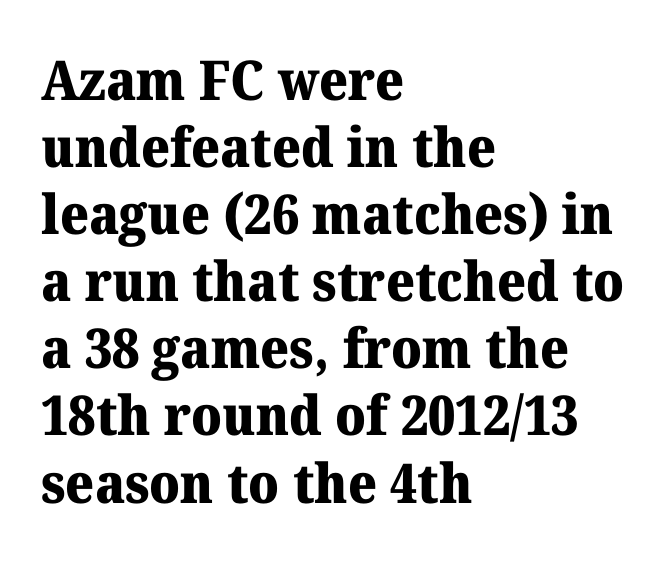
The image shows 55 px heavy serif type, upright; set left-aligned, line spacing 1.22x, normal letter spacing, not underlined; medium stroke contrast and a medium x-height.
